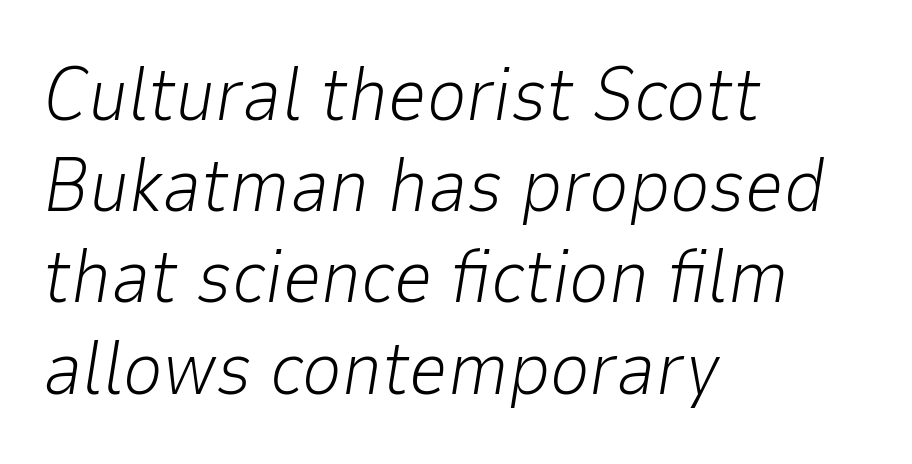
Q: Is the text bold? A: No.
Q: Is the text italic (slanted)? A: Yes, it leans right by about 9 degrees.
Q: Is the text underlined? A: No.
Q: How is the paragraph aligned? A: Left-aligned.
Q: Is the spacing between letters normal or unusually wide? A: Normal.
Q: Width (condensed, normal, or wide)? A: Normal.
Q: Stroke contrast? A: Low.
Q: x-height? A: Medium.
Q: Monospaced? A: No.
